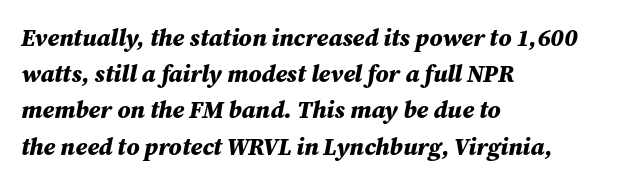
The image shows 24 px bold type, italic (leaning right); set left-aligned, normal line spacing (1.51x), normal letter spacing, not underlined.
